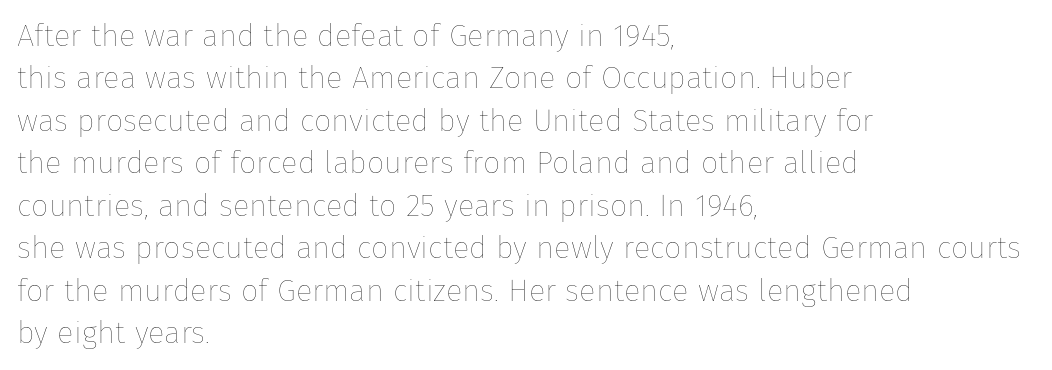
Q: Is the text bold? A: No.
Q: Is the text italic (slanted)? A: No, it is upright.
Q: Is the text underlined? A: No.
Q: How is the paragraph aligned? A: Left-aligned.
Q: Is the spacing between letters normal or unusually wide? A: Normal.
Q: Is the spacing between lines tight, normal or loose? A: Normal.
Q: Width (condensed, normal, or wide)? A: Normal.
Q: Stroke contrast? A: Low.
Q: x-height? A: Medium.
Q: Monospaced? A: No.
